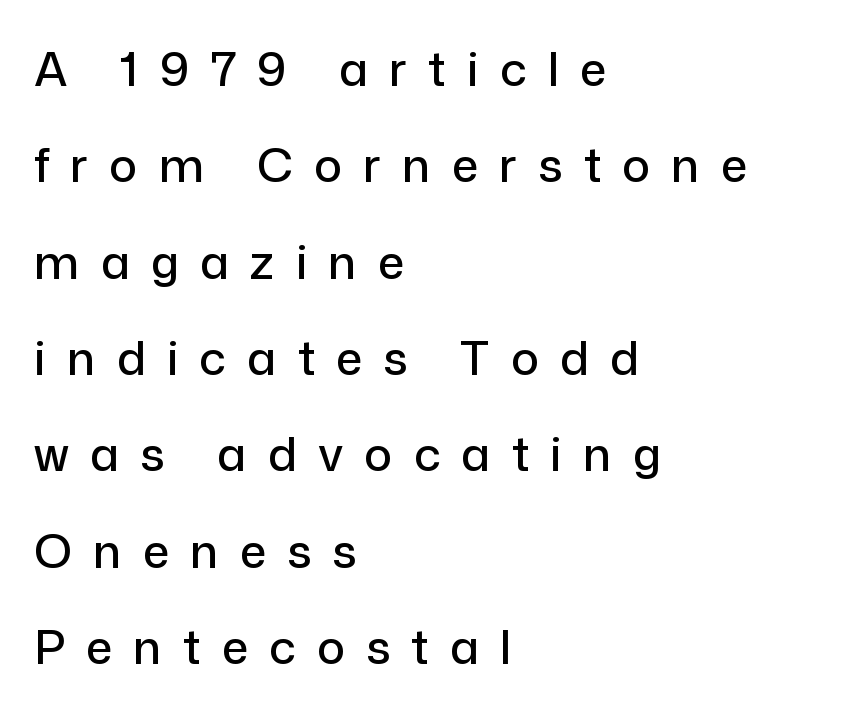
{"serif": "no", "italic": "no", "width": "normal", "stroke_contrast": "low", "x_height": "medium", "monospaced": "no", "underline": "no", "align": "left", "line_spacing": "loose", "line_spacing_ratio": 2.05, "letter_spacing": "wide", "letter_spacing_em": 0.45, "glyph_px": 47}
